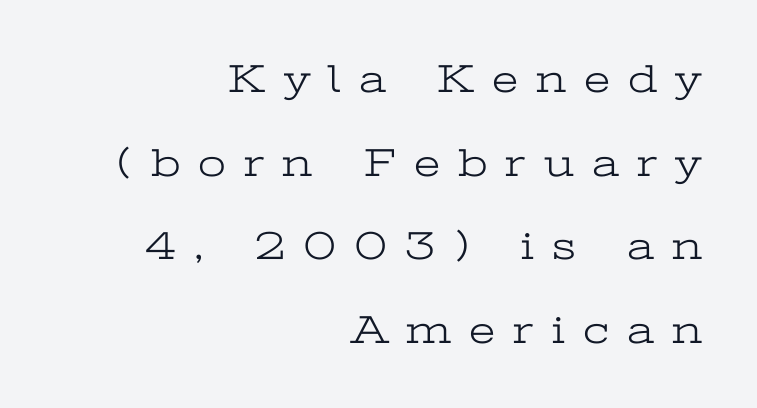
The image shows 40 px light, wide serif type, upright; set right-aligned, loose line spacing (2.09x), unusually wide letter spacing (+0.45 em), not underlined; low stroke contrast and a medium x-height.
